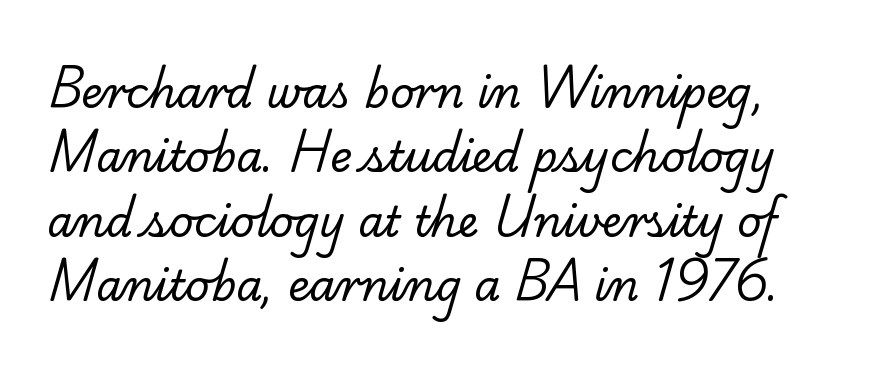
{"bold": "no", "weight": "regular", "width": "normal", "stroke_contrast": "low", "x_height": "small", "monospaced": "no", "underline": "no", "line_spacing": "normal", "line_spacing_ratio": 1.53, "letter_spacing": "normal", "letter_spacing_em": 0.0, "glyph_px": 42}
